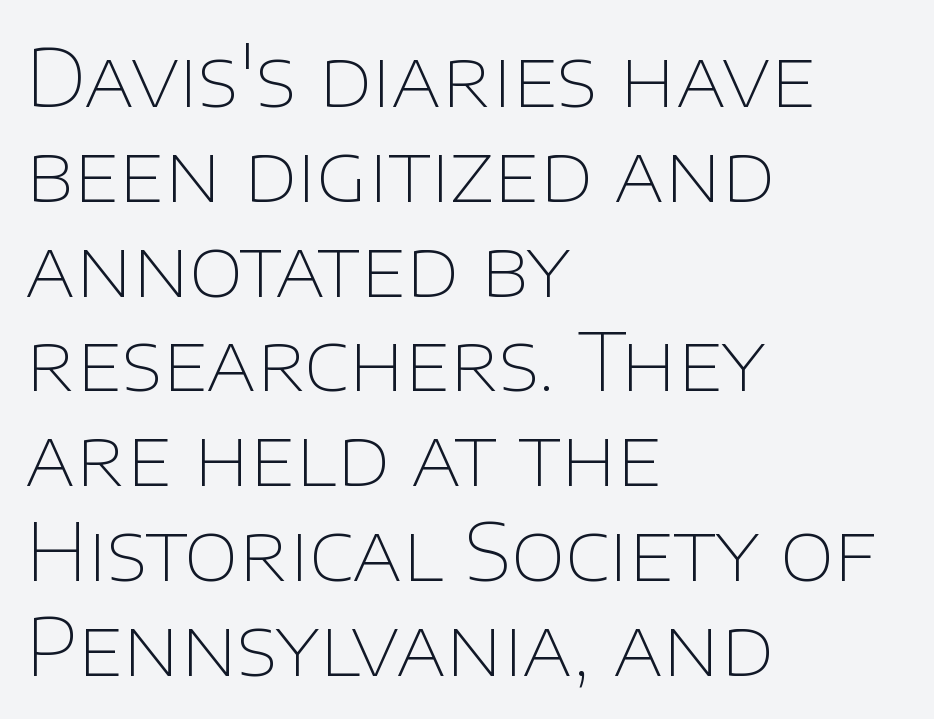
No italicization has been applied; the sample stays upright. Horizontal alignment here is leftward, the default for most running prose. Here the designer chose a conventional face with non-uniform glyph widths. Heft: none added — not bold. This sample uses plain, unmodified letter spacing. Clear beneath every line of the passage.
